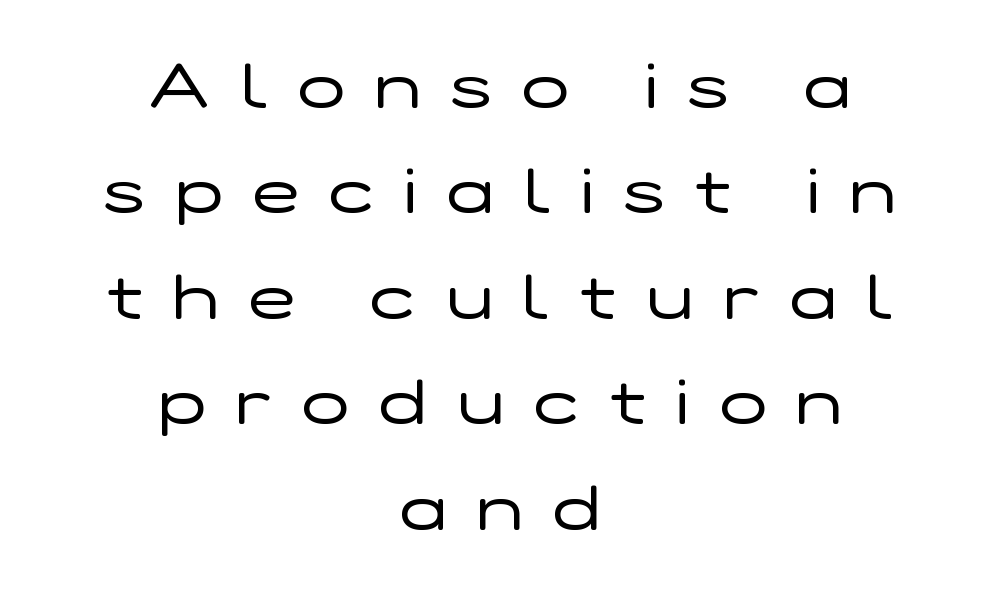
Q: Is the text bold? A: No.
Q: Is the text italic (slanted)? A: No, it is upright.
Q: Is the typeface a serif or a sans-serif typeface? A: Sans-serif.
Q: Is the text underlined? A: No.
Q: How is the paragraph aligned? A: Centered.
Q: Is the spacing between letters normal or unusually wide? A: Unusually wide.
Q: Is the spacing between lines tight, normal or loose? A: Normal.
Q: Width (condensed, normal, or wide)? A: Wide.
Q: Stroke contrast? A: Low.
Q: x-height? A: Medium.
Q: Monospaced? A: No.
